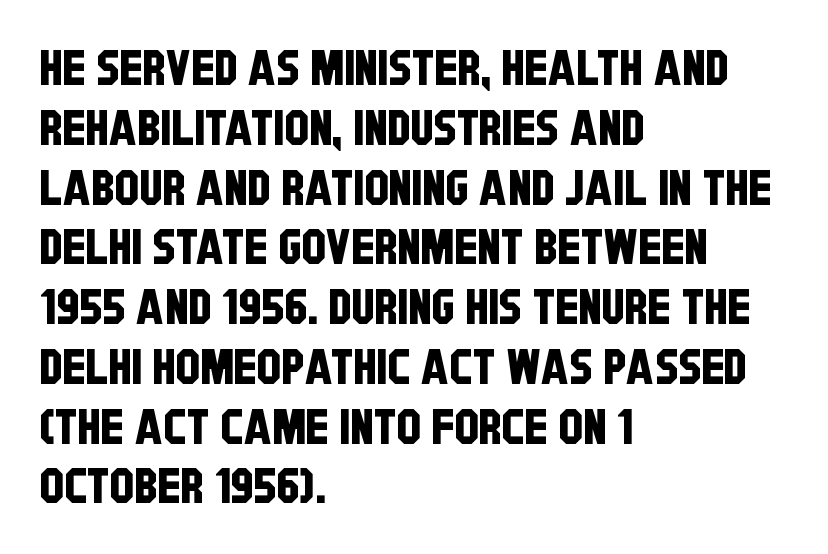
Q: Is the typeface a serif or a sans-serif typeface? A: Sans-serif.
Q: Is the text underlined? A: No.
Q: How is the paragraph aligned? A: Left-aligned.
Q: Is the spacing between letters normal or unusually wide? A: Normal.
Q: Width (condensed, normal, or wide)? A: Condensed.
Q: Stroke contrast? A: Low.
Q: x-height? A: Large.
Q: Monospaced? A: No.
